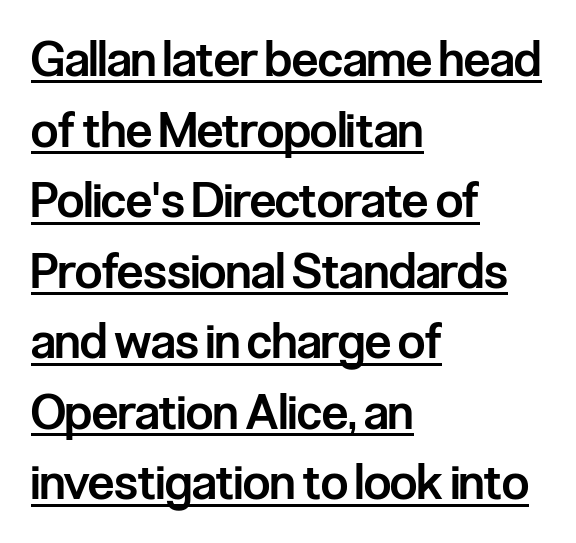
Spacing verdict: proportional, widths tailored to each character. When letters stand straight like this, we call the style roman or upright. A typesetter would label this face a sans. In CSS terms this would be text-align: left.
